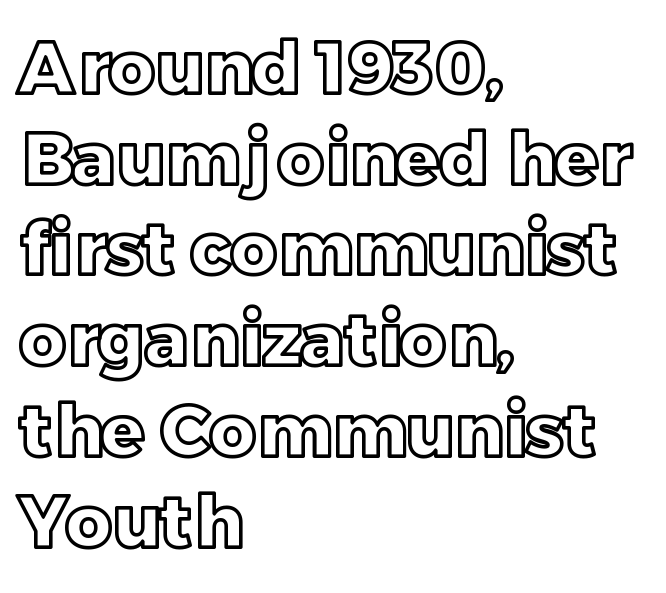
Q: Is the text italic (slanted)? A: No, it is upright.
Q: Is the text underlined? A: No.
Q: How is the paragraph aligned? A: Left-aligned.
Q: Is the spacing between letters normal or unusually wide? A: Normal.
Q: Is the spacing between lines tight, normal or loose? A: Normal.
Q: Width (condensed, normal, or wide)? A: Normal.
Q: x-height? A: Large.
Q: Monospaced? A: No.
